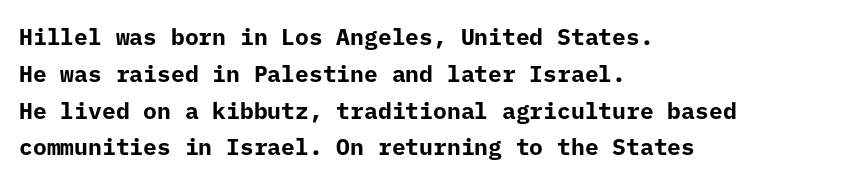
The image shows 23 px bold type, upright; set left-aligned, normal line spacing (1.6x), normal letter spacing, not underlined.
